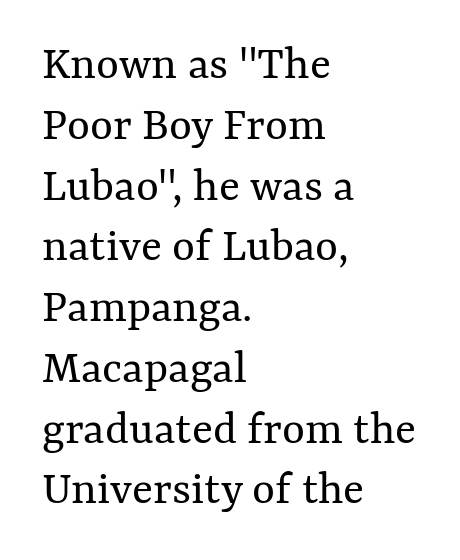
{"italic": "no", "bold": "no", "weight": "regular", "width": "normal", "stroke_contrast": "medium", "x_height": "medium", "monospaced": "no", "underline": "no", "align": "left", "line_spacing_ratio": 1.24, "letter_spacing": "normal", "letter_spacing_em": 0.0, "glyph_px": 49}
